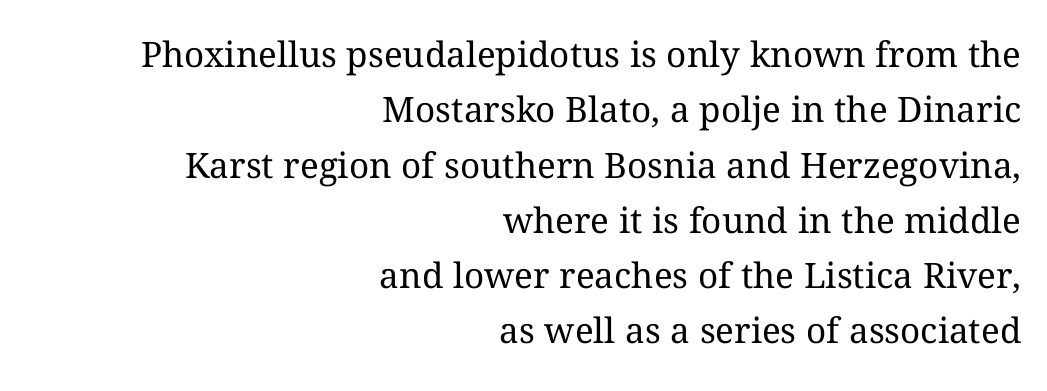
Reading down the column, the eye jumps a familiar distance to each next line. Beneath every word, the page is bare. Unbolded letterforms with no extra heft. A typesetter would call this proportional, since set widths differ per character.
